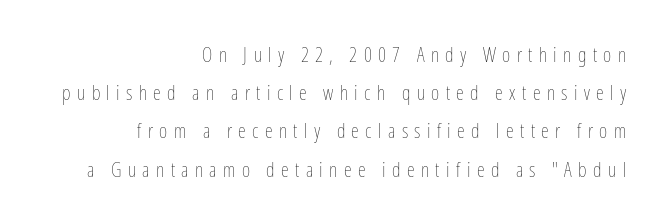
The image shows 20 px text type, upright; set right-aligned, loose line spacing (1.91x), unusually wide letter spacing (+0.32 em), not underlined.
